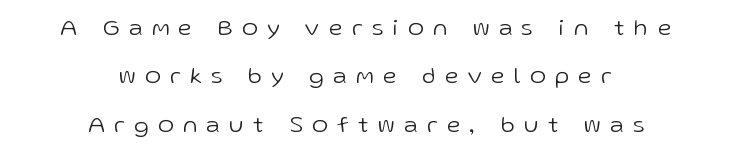
The line-height multiplier appears high, well above default. Each word looks stretched out because of the extra space between its letters. These glyphs show unthickened strokes, regular width or finer. The rendering positions every line midway between the sides. Posture: straight, roman, zero tilt. Nobody drew a line under any word here.
